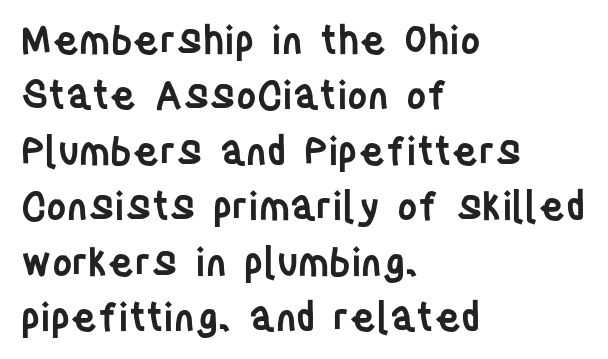
{"serif": "no", "italic": "no", "bold": "semi", "weight": "semibold", "width": "condensed", "stroke_contrast": "low", "x_height": "large", "monospaced": "no", "underline": "no", "align": "left", "line_spacing": "normal", "line_spacing_ratio": 1.42, "letter_spacing": "normal", "letter_spacing_em": 0.0, "glyph_px": 39}
